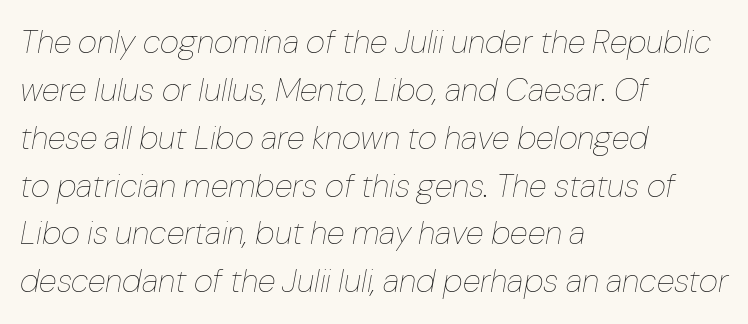
Q: Is the text bold? A: No.
Q: Is the text italic (slanted)? A: Yes, it leans right by about 10 degrees.
Q: Is the text underlined? A: No.
Q: How is the paragraph aligned? A: Left-aligned.
Q: Is the spacing between letters normal or unusually wide? A: Normal.
Q: Is the spacing between lines tight, normal or loose? A: Normal.
Q: Width (condensed, normal, or wide)? A: Normal.
Q: Stroke contrast? A: Low.
Q: x-height? A: Medium.
Q: Monospaced? A: No.
